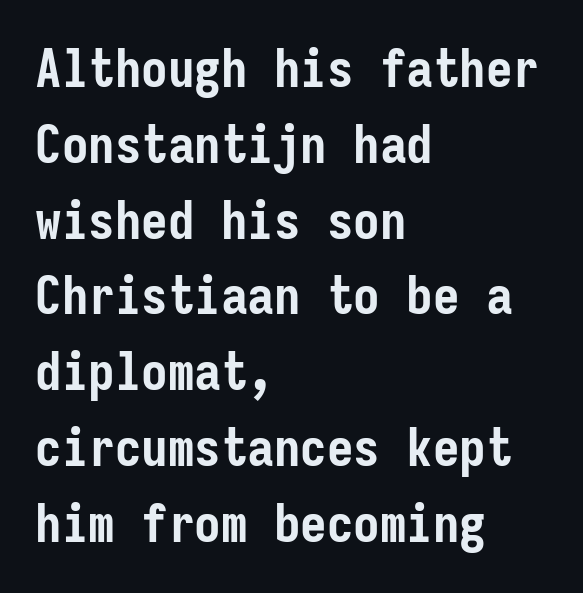
The image shows 53 px semibold, condensed sans-serif type, upright, monospaced; set left-aligned, normal line spacing (1.43x), normal letter spacing, not underlined; low stroke contrast and a medium x-height.
